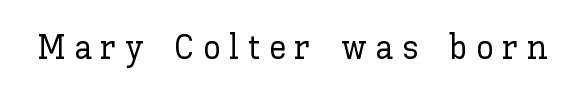
The image shows 35 px text type, upright; set unusually wide letter spacing (+0.25 em), not underlined; low stroke contrast and a medium x-height.
